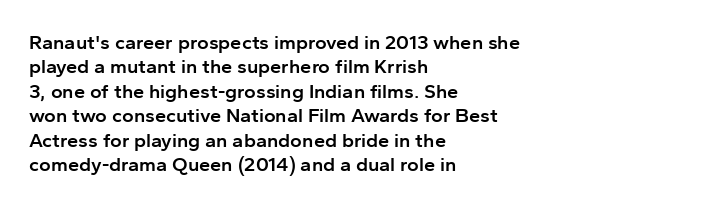
{"italic": "no", "bold": "semi", "underline": "no", "align": "left", "line_spacing_ratio": 1.22, "letter_spacing": "normal", "letter_spacing_em": 0.0, "glyph_px": 20}
